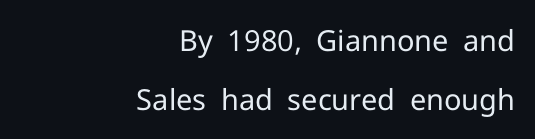
Is this a fixed-width face? No — the glyphs have proportional, varying widths. Successive baselines arrive slowly, with a big drop between each. Is the stroke heavy? The answer is a plain regular-or-lighter. A student would call this right alignment; a typographer would say flush right, rag left. Anything drawn beneath the words? Only blank space. The tracking reads as untouched default to a designer's eye.
